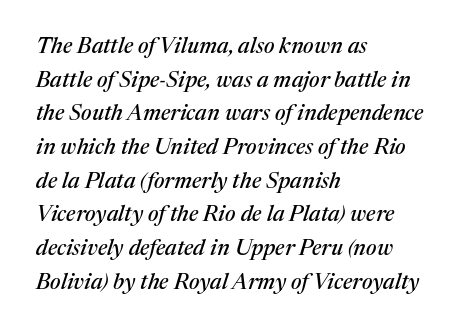
Any mark beneath the type? The region is blank. In CSS terms this would be text-align: left. Does the leading feel generous? No, just average. Emphasis-style slanted type is in use. Observe the ordinary spacing: letters are neighbours, not strangers.
